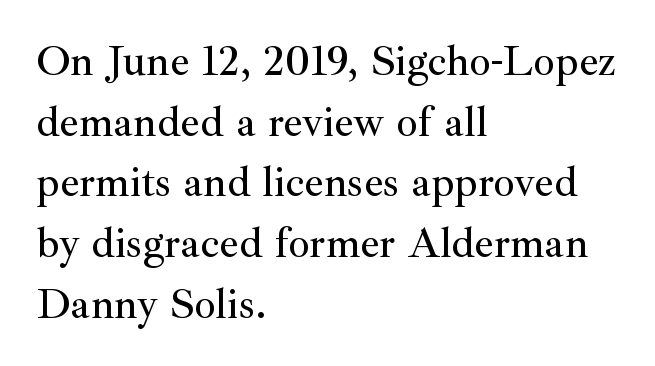
The image shows 43 px serif type, upright; set left-aligned, normal line spacing (1.41x), normal letter spacing, not underlined; medium stroke contrast and a small x-height.
